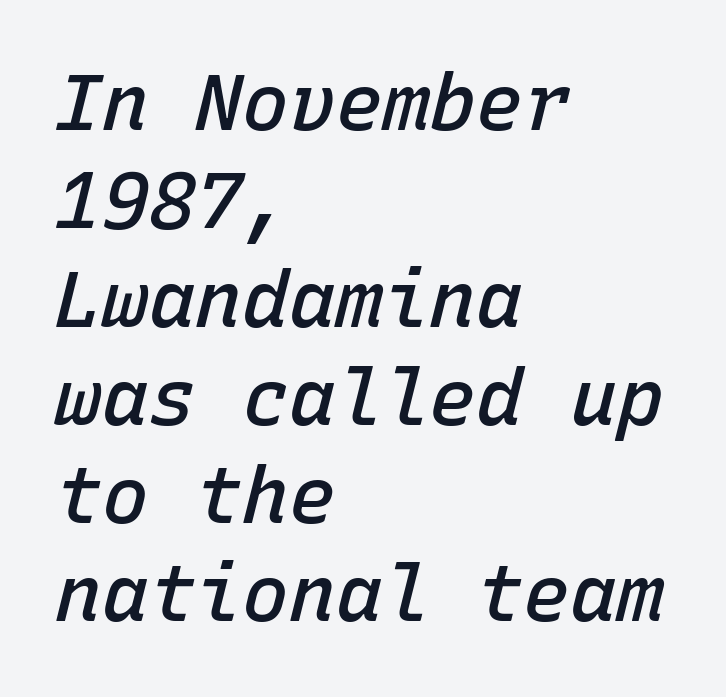
{"italic": "yes", "lean": "right", "slant_degrees": 15, "bold": "semi", "weight": "semibold", "width": "normal", "stroke_contrast": "low", "x_height": "medium", "monospaced": "yes", "underline": "no", "align": "left", "line_spacing": "normal", "line_spacing_ratio": 1.26, "letter_spacing": "normal", "letter_spacing_em": 0.0, "glyph_px": 78}
